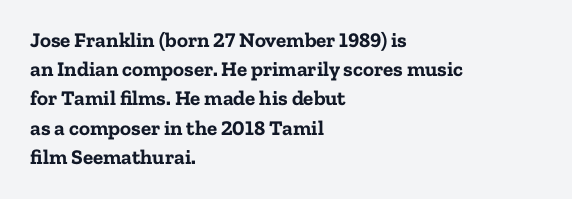
When letters stand straight like this, we call the style roman or upright. Line starts are locked; line ends wander. Quick note: underline off. Words appear dense and cohesive because spacing is normal. A normal amount of white space separates one row of letters from the next.
